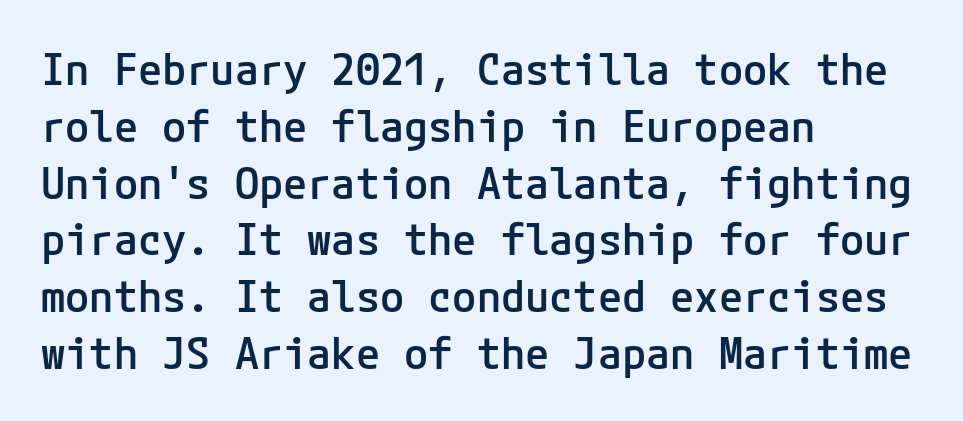
Q: Is the text bold? A: Semi-bold.
Q: Is the text italic (slanted)? A: No, it is upright.
Q: Is the typeface a serif or a sans-serif typeface? A: Sans-serif.
Q: Is the text underlined? A: No.
Q: How is the paragraph aligned? A: Left-aligned.
Q: Is the spacing between letters normal or unusually wide? A: Normal.
Q: Is the spacing between lines tight, normal or loose? A: Normal.
Q: Width (condensed, normal, or wide)? A: Normal.
Q: Stroke contrast? A: Low.
Q: x-height? A: Medium.
